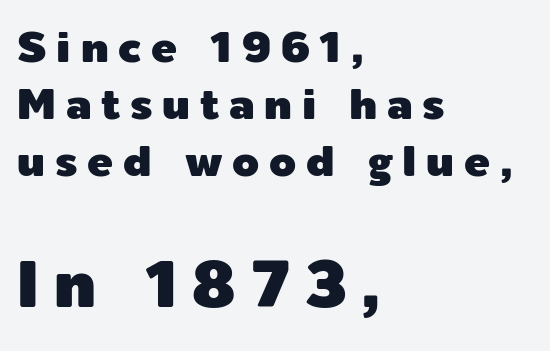
Q: Is the text italic (slanted)? A: No, it is upright.
Q: Is the typeface a serif or a sans-serif typeface? A: Sans-serif.
Q: Is the text underlined? A: No.
Q: How is the paragraph aligned? A: Left-aligned.
Q: Is the spacing between letters normal or unusually wide? A: Unusually wide.
Q: Is the spacing between lines tight, normal or loose? A: Normal.
Q: Which block of text is set in a larger size, the first (top) or the second (bottom)? A: The second (bottom) one.
Q: Width (condensed, normal, or wide)? A: Normal.
Q: x-height? A: Medium.
Q: Monospaced? A: No.
